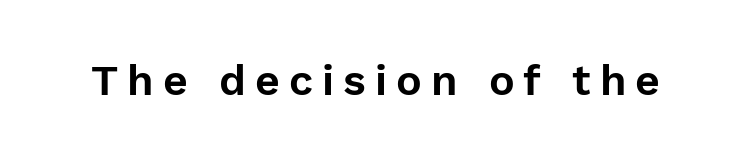
The image shows 43 px sans-serif type, upright; set unusually wide letter spacing (+0.21 em), not underlined; a medium x-height.
